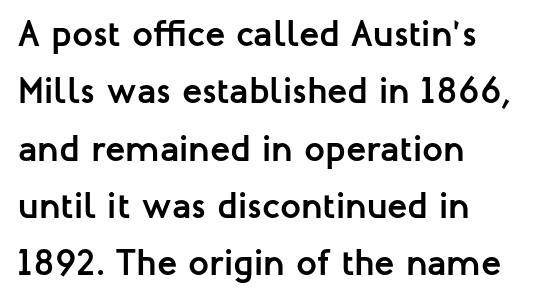
{"serif": "no", "italic": "no", "bold": "yes", "weight": "semibold", "width": "normal", "stroke_contrast": "low", "x_height": "medium", "monospaced": "no", "underline": "no", "align": "left", "line_spacing": "normal", "line_spacing_ratio": 1.55, "letter_spacing": "normal", "letter_spacing_em": 0.0, "glyph_px": 37}
